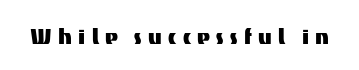
The image shows 28 px sans-serif type, upright; set unusually wide letter spacing (+0.23 em), not underlined; medium stroke contrast and a medium x-height.
